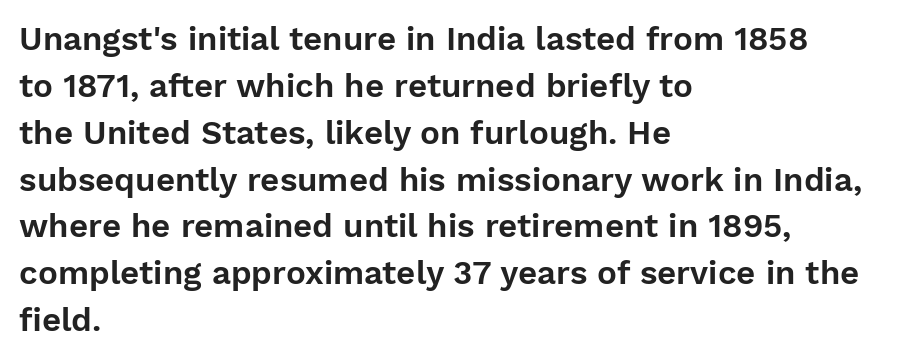
{"serif": "no", "italic": "no", "width": "normal", "stroke_contrast": "low", "x_height": "medium", "monospaced": "no", "underline": "no", "align": "left", "line_spacing": "normal", "line_spacing_ratio": 1.42, "letter_spacing": "normal", "letter_spacing_em": 0.0, "glyph_px": 33}
